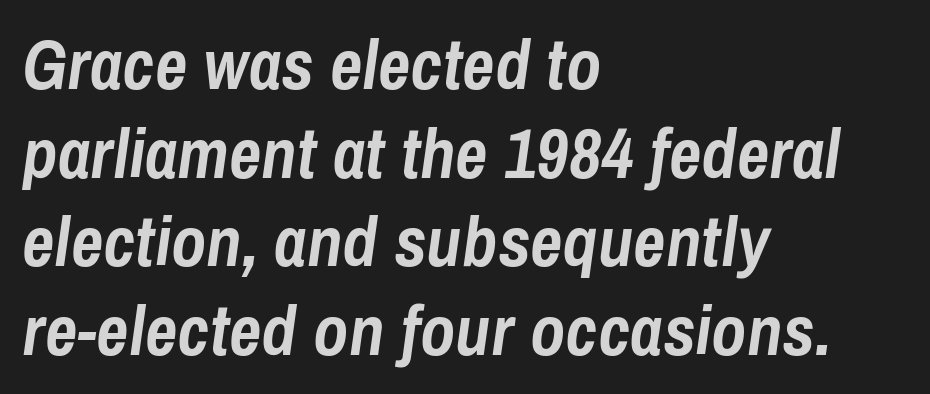
{"italic": "yes", "lean": "right", "slant_degrees": 8, "bold": "yes", "weight": "semibold", "width": "condensed", "stroke_contrast": "low", "x_height": "medium", "monospaced": "no", "underline": "no", "align": "left", "line_spacing": "normal", "line_spacing_ratio": 1.25, "letter_spacing": "normal", "letter_spacing_em": 0.0, "glyph_px": 71}
